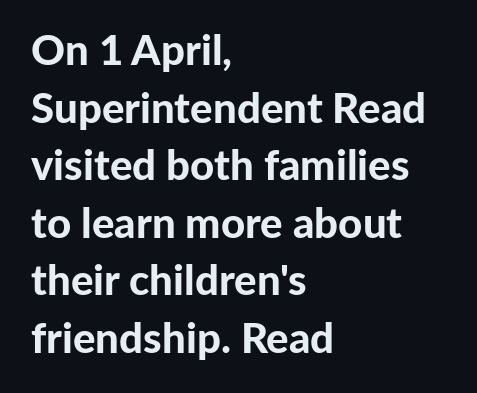
The image shows 42 px bold sans-serif type, upright; set left-aligned, normal line spacing (1.37x), normal letter spacing, not underlined; low stroke contrast and a medium x-height.
